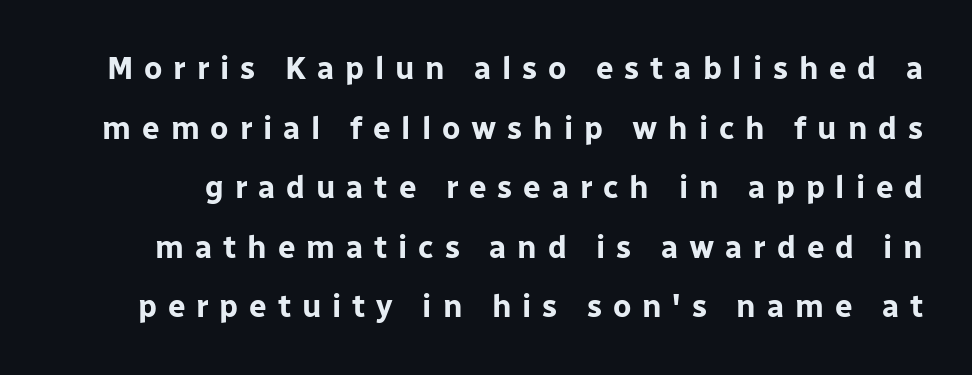
Summary of vertical rhythm: relaxed, with wide interline spacing. What weight is shown? A full bold with thick strokes. The gap between lines stays unmarked. Is there any slant? The stems are plumb. Glyph-to-glyph distance is far greater than everyday printed text. Each letter's strokes conclude bluntly, with no projecting serifs.
